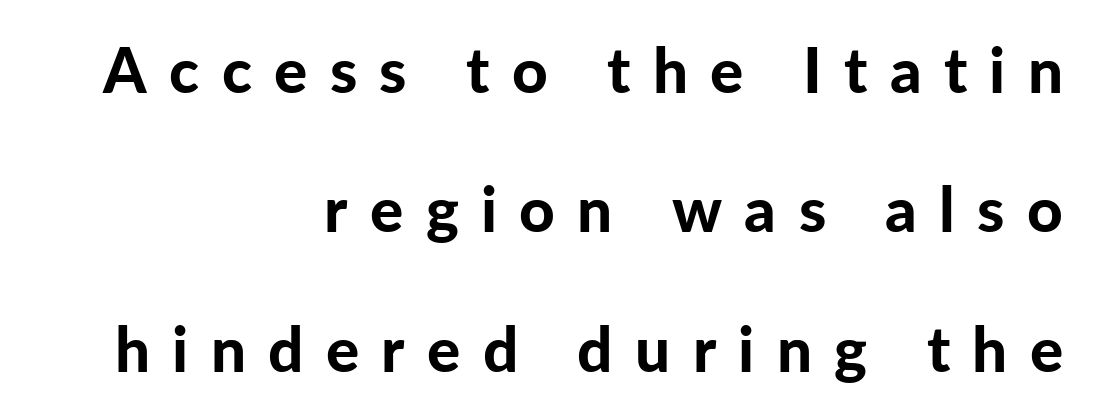
The image shows 62 px bold sans-serif type, upright; set right-aligned, loose line spacing (2.25x), unusually wide letter spacing (+0.36 em), not underlined; low stroke contrast and a medium x-height.
